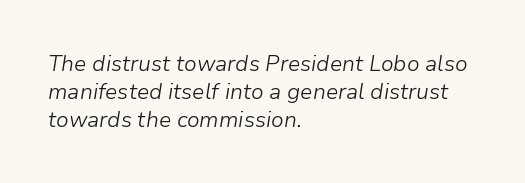
Q: Is the text bold? A: No.
Q: Is the text italic (slanted)? A: Yes, it leans right by about 9 degrees.
Q: Is the text underlined? A: No.
Q: How is the paragraph aligned? A: Left-aligned.
Q: Is the spacing between letters normal or unusually wide? A: Normal.
Q: Is the spacing between lines tight, normal or loose? A: Normal.
